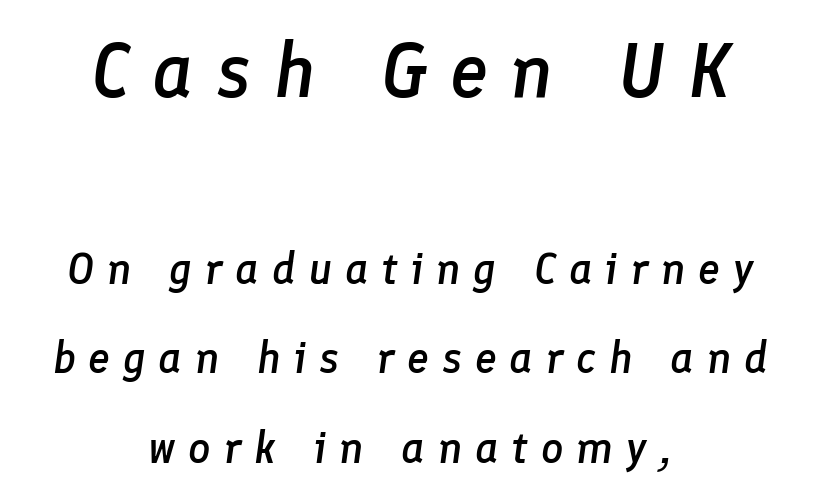
{"italic": "yes", "lean": "right", "slant_degrees": 8, "bold": "semi", "weight": "semibold", "width": "normal", "stroke_contrast": "low", "x_height": "medium", "monospaced": "no", "underline": "no", "align": "center", "line_spacing": "loose", "line_spacing_ratio": 2.04, "letter_spacing": "wide", "letter_spacing_em": 0.29, "larger_block": "first", "size_ratio": 1.75, "glyph_px": 77}
